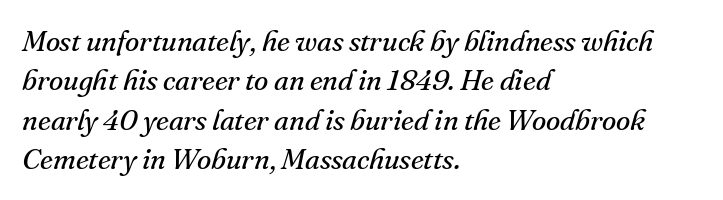
{"serif": "yes", "italic": "yes", "lean": "right", "slant_degrees": 16, "bold": "no", "weight": "regular", "width": "normal", "stroke_contrast": "medium", "x_height": "small", "monospaced": "no", "underline": "no", "align": "left", "line_spacing": "normal", "line_spacing_ratio": 1.36, "letter_spacing": "normal", "letter_spacing_em": 0.0, "glyph_px": 29}
